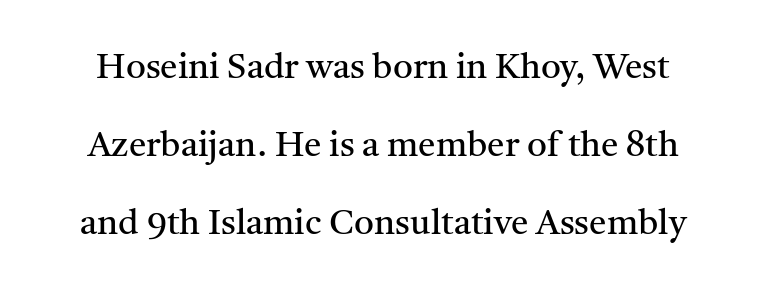
Note the varied advance widths — an 'i' is clearly narrower than an 'm'. No extra ink here — the face is not bold. Every character sits straight up, as roman type does. Serif or sans? Serif — the stroke terminals have little feet.
